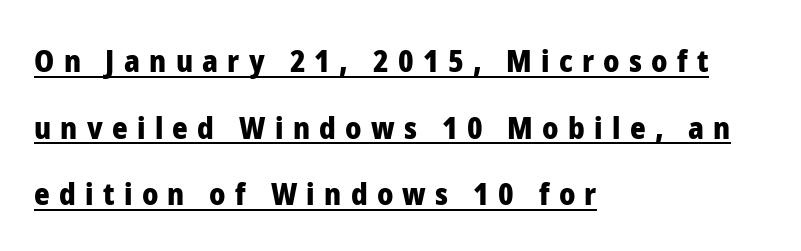
{"serif": "no", "italic": "no", "bold": "yes", "weight": "heavy", "width": "normal", "stroke_contrast": "low", "x_height": "medium", "monospaced": "no", "underline": "yes", "align": "left", "line_spacing": "loose", "line_spacing_ratio": 2.22, "letter_spacing": "wide", "letter_spacing_em": 0.31, "glyph_px": 30}
